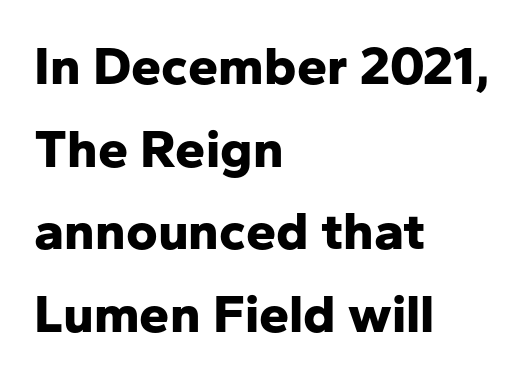
Bare-footed words on every line. Horizontal bands of white between lines are of average thickness. Type style note: lacks serifs. Every stem runs plumb, perpendicular to the baseline. Caption: multi-line text, flush left, ragged right.
